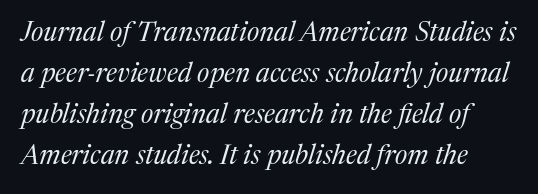
Q: Is the text bold? A: No.
Q: Is the text italic (slanted)? A: Yes, it leans right by about 17 degrees.
Q: Is the text underlined? A: No.
Q: Is the spacing between letters normal or unusually wide? A: Normal.
Q: Is the spacing between lines tight, normal or loose? A: Normal.
